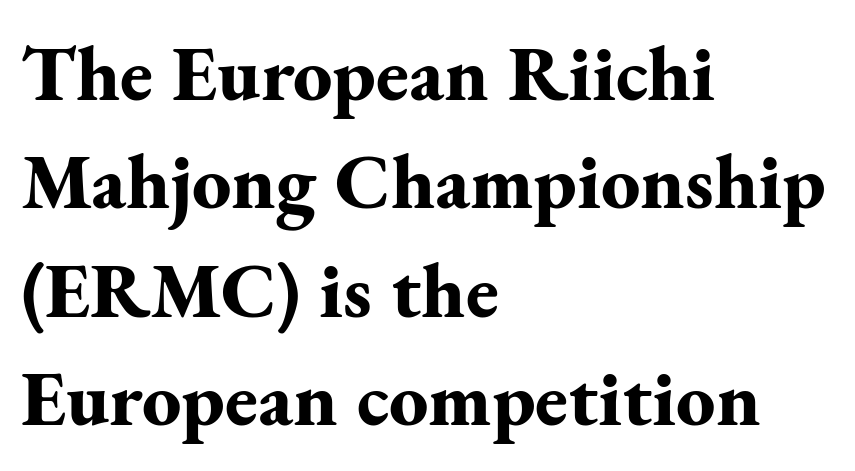
The image shows 78 px bold serif type, upright; set left-aligned, normal line spacing (1.39x), normal letter spacing, not underlined; medium stroke contrast and a small x-height.
